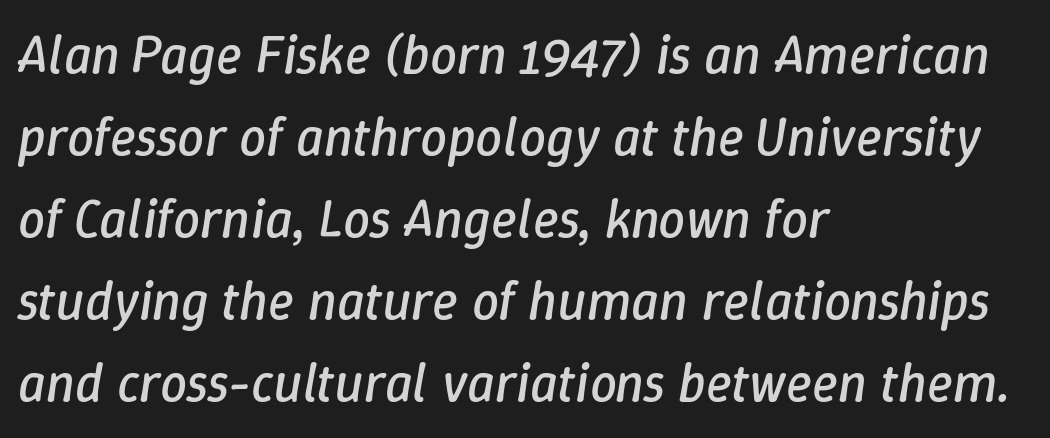
{"italic": "yes", "lean": "right", "slant_degrees": 9, "bold": "no", "weight": "regular", "width": "normal", "stroke_contrast": "low", "x_height": "medium", "monospaced": "no", "underline": "no", "align": "left", "line_spacing": "normal", "line_spacing_ratio": 1.52, "letter_spacing": "normal", "letter_spacing_em": 0.0, "glyph_px": 54}
